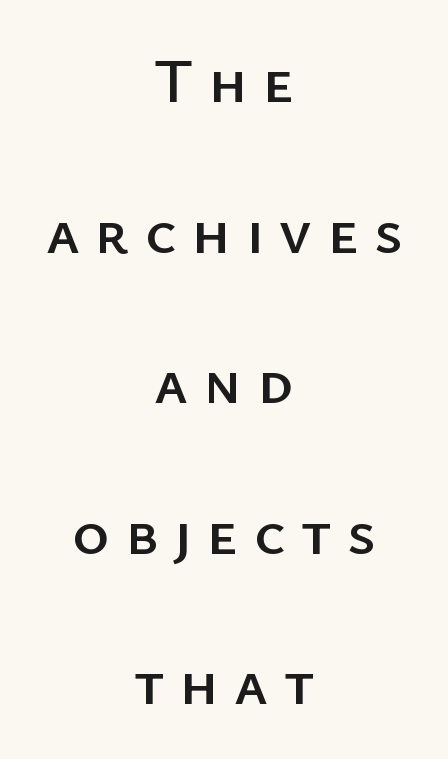
Q: Is the text italic (slanted)? A: No, it is upright.
Q: Is the typeface a serif or a sans-serif typeface? A: Sans-serif.
Q: Is the text underlined? A: No.
Q: How is the paragraph aligned? A: Centered.
Q: Is the spacing between letters normal or unusually wide? A: Unusually wide.
Q: Is the spacing between lines tight, normal or loose? A: Loose.
Q: Width (condensed, normal, or wide)? A: Normal.
Q: Stroke contrast? A: Low.
Q: x-height? A: Medium.
Q: Monospaced? A: No.
